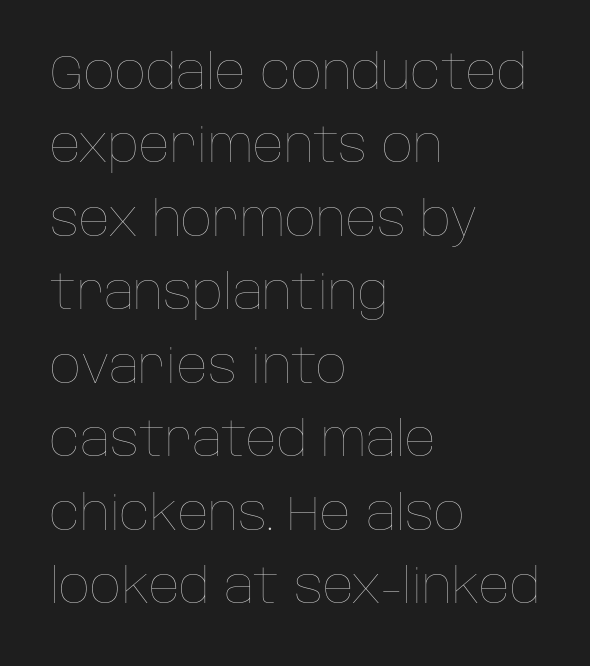
Q: Is the text bold? A: No.
Q: Is the text italic (slanted)? A: No, it is upright.
Q: Is the text underlined? A: No.
Q: How is the paragraph aligned? A: Left-aligned.
Q: Is the spacing between letters normal or unusually wide? A: Normal.
Q: Is the spacing between lines tight, normal or loose? A: Normal.
Q: Width (condensed, normal, or wide)? A: Normal.
Q: Stroke contrast? A: Low.
Q: x-height? A: Large.
Q: Monospaced? A: No.
